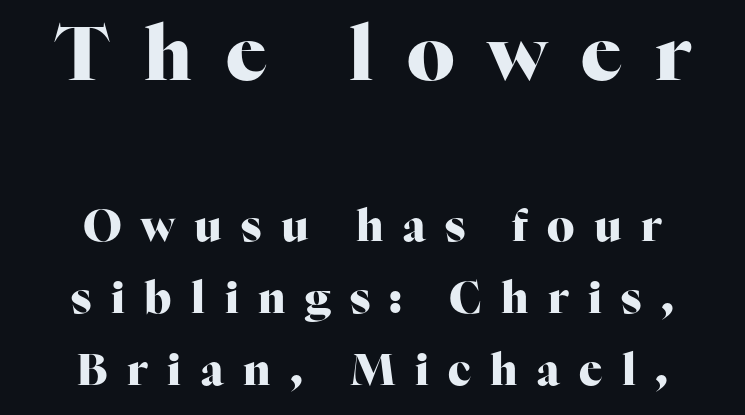
{"serif": "yes", "italic": "no", "bold": "yes", "weight": "heavy", "width": "normal", "stroke_contrast": "high", "x_height": "medium", "monospaced": "no", "underline": "no", "align": "center", "line_spacing": "normal", "line_spacing_ratio": 1.68, "letter_spacing": "wide", "letter_spacing_em": 0.45, "larger_block": "first", "size_ratio": 1.74, "glyph_px": 75}
